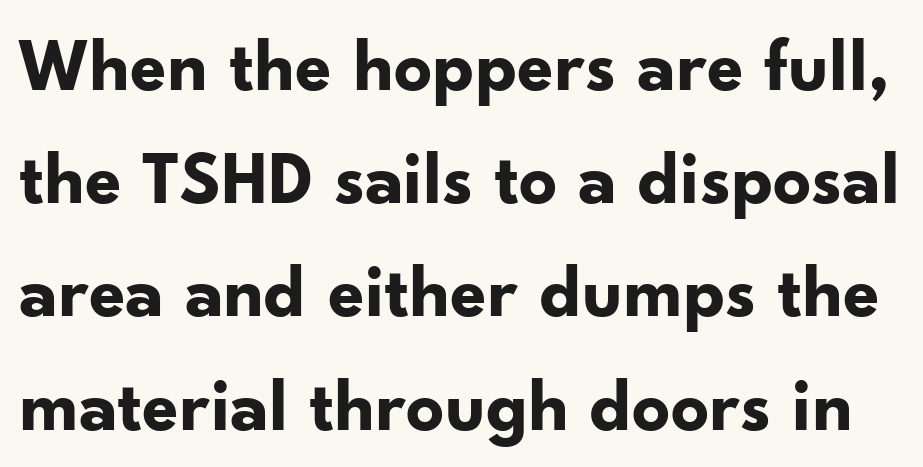
The image shows 75 px bold sans-serif type, upright; set normal line spacing (1.51x), normal letter spacing, not underlined; low stroke contrast and a small x-height.
